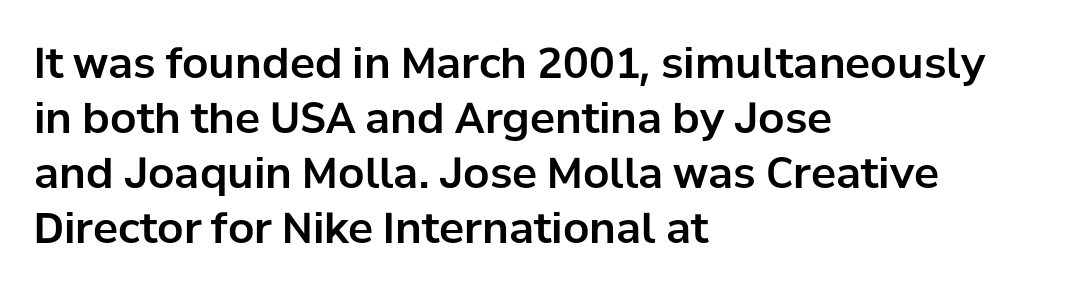
Q: Is the text italic (slanted)? A: No, it is upright.
Q: Is the typeface a serif or a sans-serif typeface? A: Sans-serif.
Q: Is the text underlined? A: No.
Q: How is the paragraph aligned? A: Left-aligned.
Q: Is the spacing between letters normal or unusually wide? A: Normal.
Q: Is the spacing between lines tight, normal or loose? A: Normal.
Q: Width (condensed, normal, or wide)? A: Normal.
Q: Stroke contrast? A: Low.
Q: x-height? A: Medium.
Q: Monospaced? A: No.
